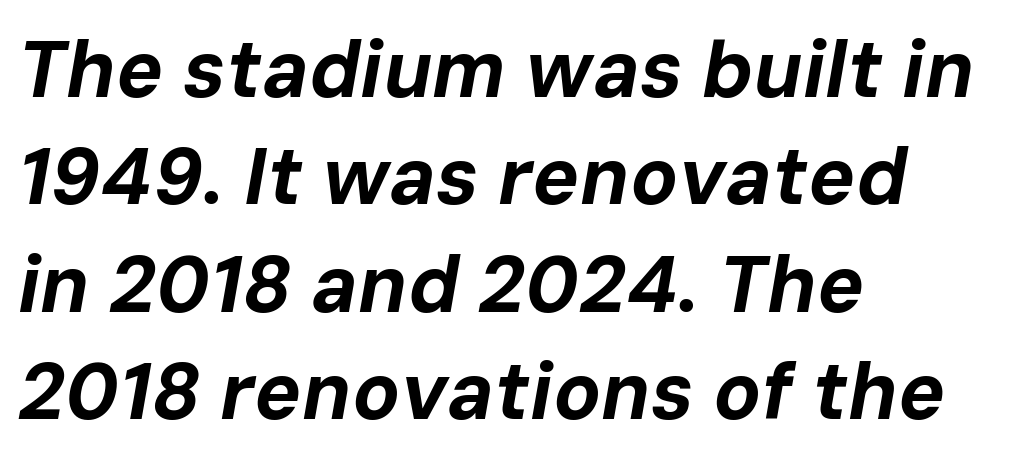
{"italic": "yes", "lean": "right", "slant_degrees": 10, "bold": "yes", "weight": "bold", "width": "normal", "stroke_contrast": "low", "x_height": "medium", "monospaced": "no", "underline": "no", "align": "left", "line_spacing": "normal", "line_spacing_ratio": 1.36, "letter_spacing": "normal", "letter_spacing_em": 0.0, "glyph_px": 79}
